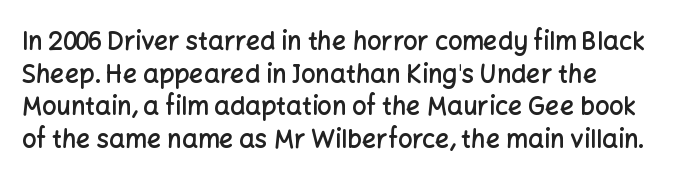
{"italic": "no", "bold": "semi", "underline": "no", "align": "left", "line_spacing": "normal", "line_spacing_ratio": 1.31, "letter_spacing": "normal", "letter_spacing_em": 0.0, "glyph_px": 25}
